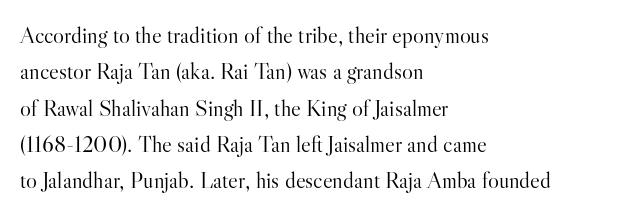
Compared with typical paragraphs, the rows here are spaced about the same. The letterforms sit at book weight or below. Ascenders rise straight up at ninety degrees. The lines are quadded left. Check the space under the baseline: it is left empty. Tracking value appears to be zero — textbook default spacing.
